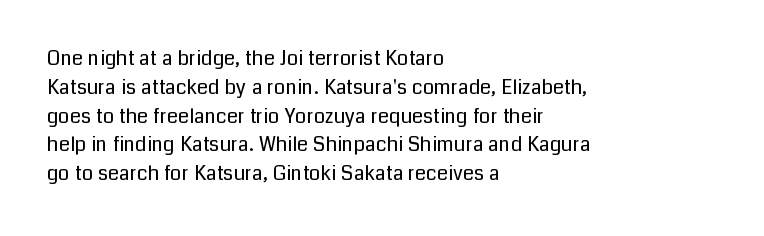
Vertical strokes here are truly vertical. The typesetting does not lean heavy: it is not bold. These lines keep a tight, regular rhythm from letter to letter. Anything drawn beneath the words? Only blank space. The designer left line spacing at the default. Caption: multi-line text, flush left, ragged right.
